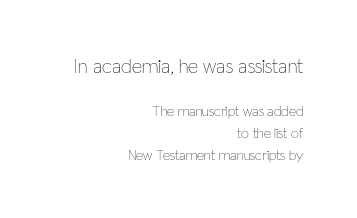
Is the block centered? No — it sits flush against the right margin. A light-to-regular cut is what we see here. Interline gaps are of average width in this sample. These lines were composed using upright roman letters. Is the letter spacing exaggerated? No — it looks like the ordinary default.
